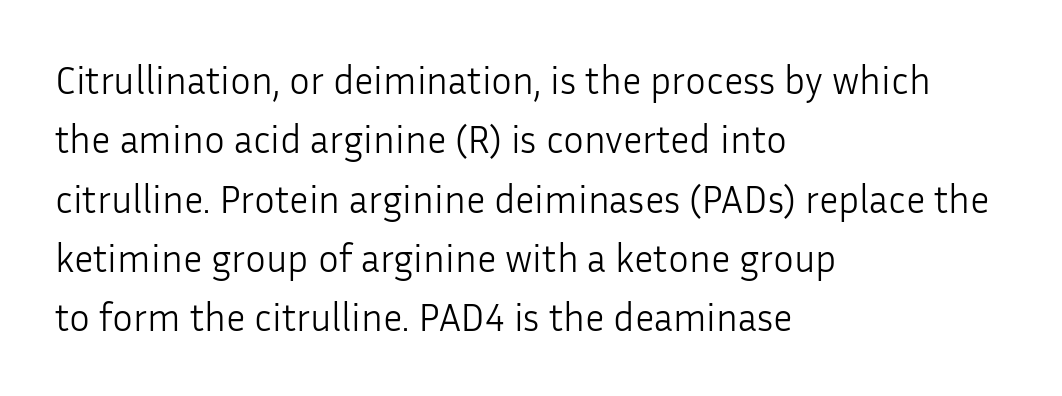
Serif or sans? Sans — the stroke terminals are bare. Does the lettering tilt? It doesn't — this is upright. The strip under each line holds only bare page. The strokes carry an ordinary text weight at most. Words appear dense and cohesive because spacing is normal.
